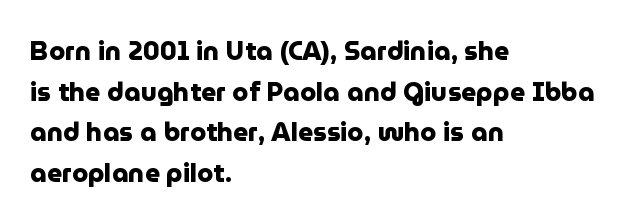
{"italic": "no", "bold": "yes", "underline": "no", "align": "left", "line_spacing": "normal", "line_spacing_ratio": 1.56, "letter_spacing": "normal", "letter_spacing_em": 0.0, "glyph_px": 26}
